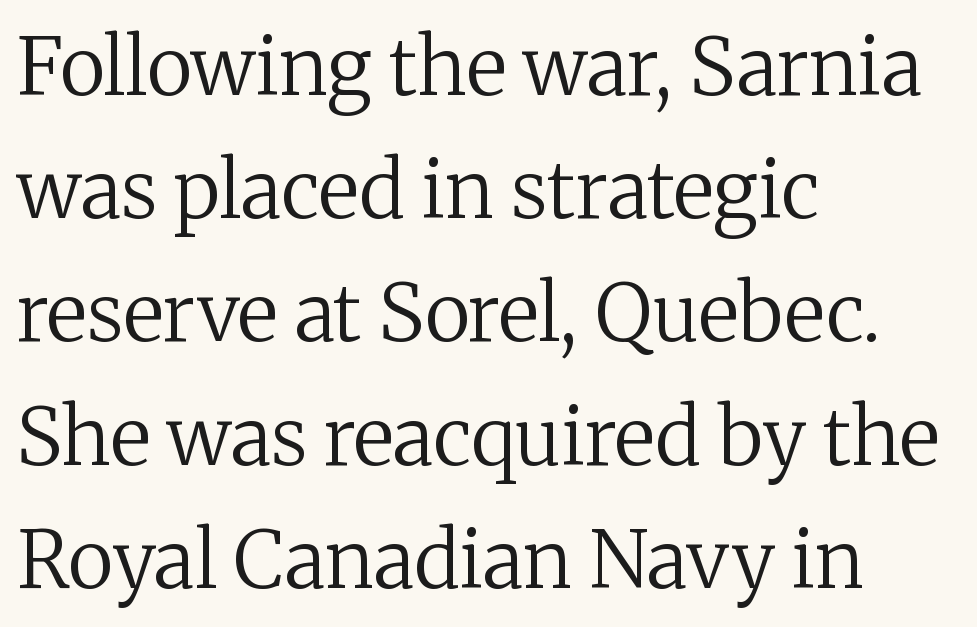
If you drew a line through each stem, it would be perfectly vertical. Regarding serifs, this sample has them. Each row of text sits above clean, open space. Compared with a centered layout, this one pins lines to the left instead. Weight: not bold — regular or lighter.
